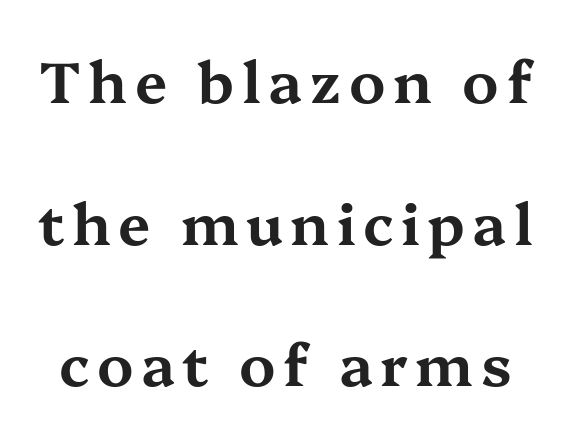
{"serif": "yes", "italic": "no", "width": "wide", "stroke_contrast": "medium", "x_height": "medium", "monospaced": "no", "underline": "no", "line_spacing": "loose", "line_spacing_ratio": 2.44, "glyph_px": 58}
